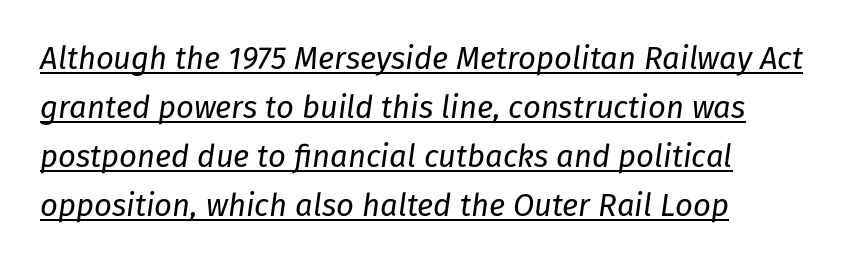
Stem width sits at or under what a default text font uses. Would a proofreader flag this as italicized? Yes. The leading is moderate, giving the passage an even texture. Nobody touched the tracking dial on this one.
